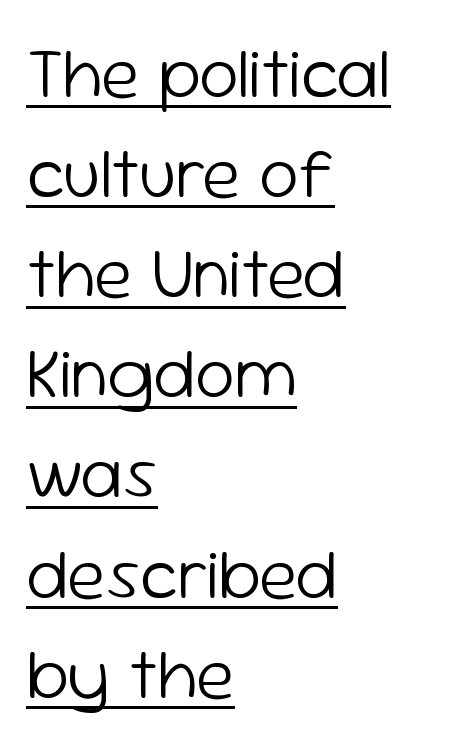
{"serif": "no", "italic": "no", "bold": "no", "weight": "light", "width": "normal", "stroke_contrast": "low", "x_height": "medium", "monospaced": "no", "underline": "yes", "align": "left", "line_spacing": "normal", "line_spacing_ratio": 1.41, "letter_spacing": "normal", "letter_spacing_em": 0.0, "glyph_px": 71}
